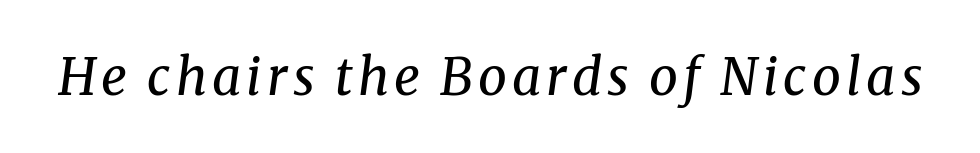
Q: Is the text bold? A: No.
Q: Is the text italic (slanted)? A: Yes, it leans right by about 8 degrees.
Q: Is the typeface a serif or a sans-serif typeface? A: Serif.
Q: Is the text underlined? A: No.
Q: Width (condensed, normal, or wide)? A: Normal.
Q: Stroke contrast? A: Medium.
Q: x-height? A: Medium.
Q: Monospaced? A: No.
